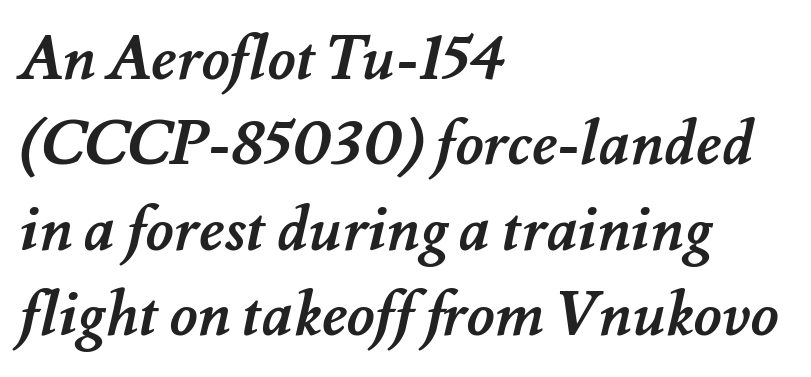
{"bold": "yes", "weight": "semibold", "width": "normal", "stroke_contrast": "medium", "x_height": "small", "monospaced": "no", "underline": "no", "align": "left", "line_spacing": "normal", "line_spacing_ratio": 1.4, "letter_spacing": "normal", "letter_spacing_em": 0.0, "glyph_px": 61}
